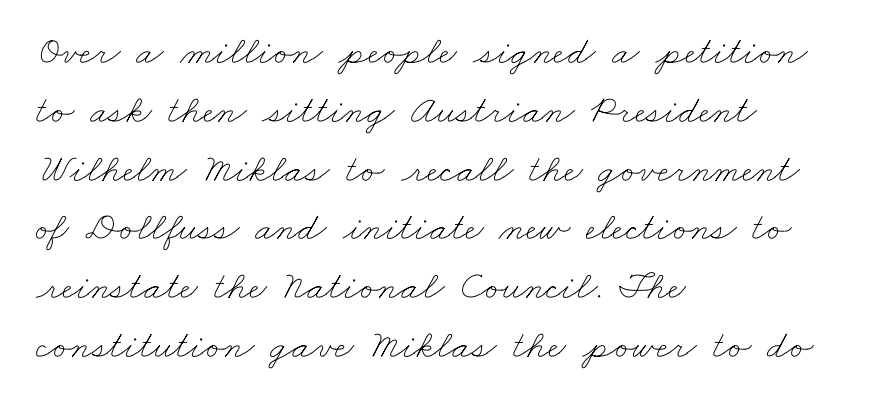
The image shows 40 px thin, wide type; set left-aligned, normal line spacing (1.47x), normal letter spacing, not underlined; low stroke contrast and a small x-height.
